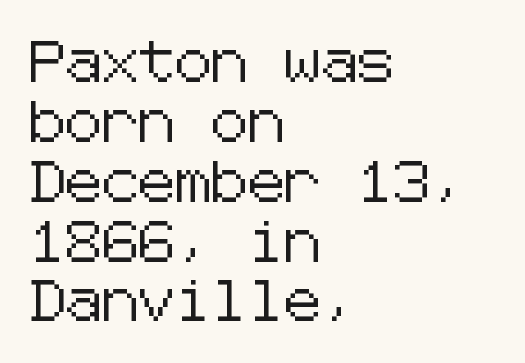
The image shows 41 px sans-serif type, upright; set left-aligned, normal line spacing (1.46x), normal letter spacing, not underlined; low stroke contrast and a medium x-height.
